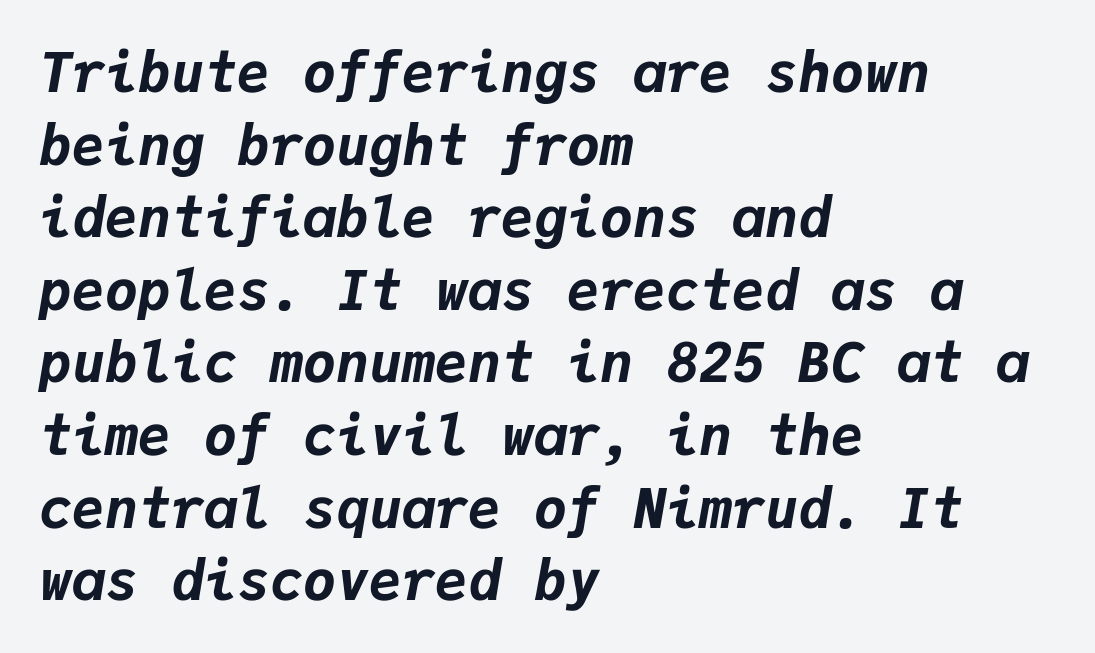
Q: Is the text bold? A: Yes.
Q: Is the text italic (slanted)? A: Yes, it leans right by about 9 degrees.
Q: Is the text underlined? A: No.
Q: How is the paragraph aligned? A: Left-aligned.
Q: Is the spacing between letters normal or unusually wide? A: Normal.
Q: Is the spacing between lines tight, normal or loose? A: Normal.
Q: Width (condensed, normal, or wide)? A: Normal.
Q: Stroke contrast? A: Low.
Q: x-height? A: Medium.
Q: Monospaced? A: Yes.
